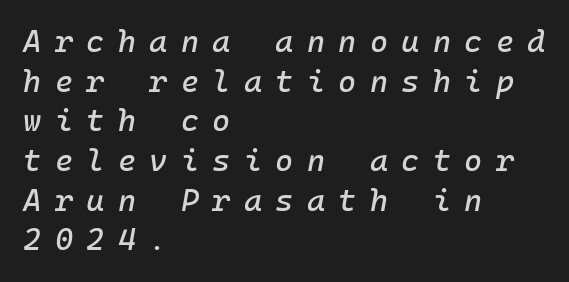
{"italic": "yes", "lean": "right", "slant_degrees": 10, "width": "normal", "stroke_contrast": "low", "x_height": "medium", "underline": "no", "align": "left", "line_spacing": "normal", "line_spacing_ratio": 1.28, "letter_spacing": "wide", "letter_spacing_em": 0.43, "glyph_px": 31}
